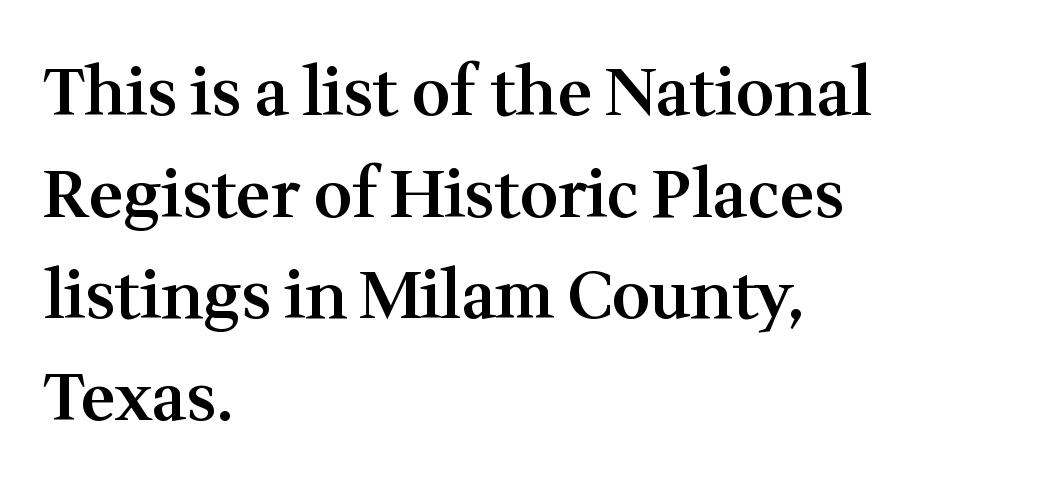
The image shows 66 px semibold serif type, upright; set left-aligned, normal line spacing (1.54x), normal letter spacing, not underlined; medium stroke contrast and a medium x-height.
